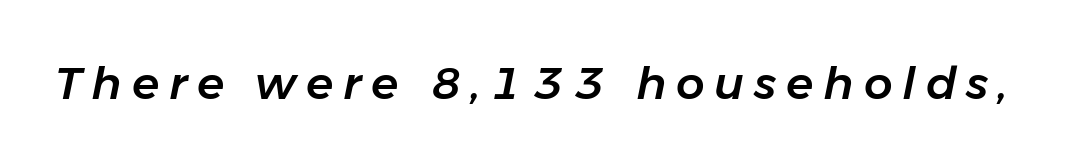
Someone cranked the tracking dial way up on this one. Lines of text with bare space underneath. Is the type slanted? Yes — the strokes lean at a clear angle. Character widths vary here, with narrow letters taking less room than wide ones.
